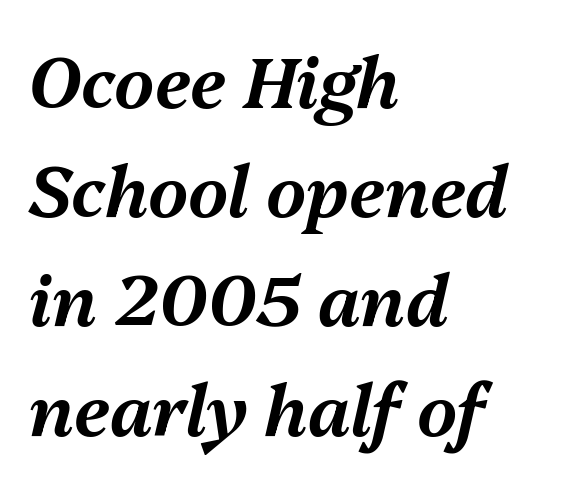
Letters rest on an invisible, unmarked baseline. Notice how the stems are inclined rather than vertical — that's the hallmark of italics. The face used here is proportionally spaced, like ordinary book or web type. Each new line begins a customary step beneath the previous one. Glyph-to-glyph distance matches everyday printed text. Short and long lines alike share a common starting point at left.
